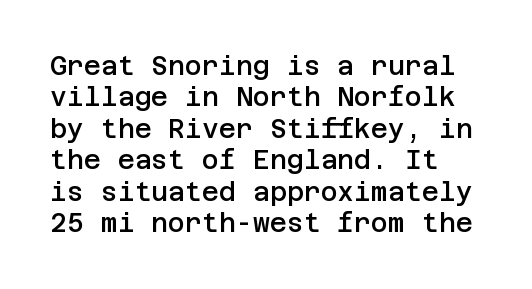
The lettering stays uniformly vertical, giving the passage a roman look. The font is running at a semibold setting, under full bold. Tracking value appears to be zero — textbook default spacing. Nobody drew a line under any word here.
